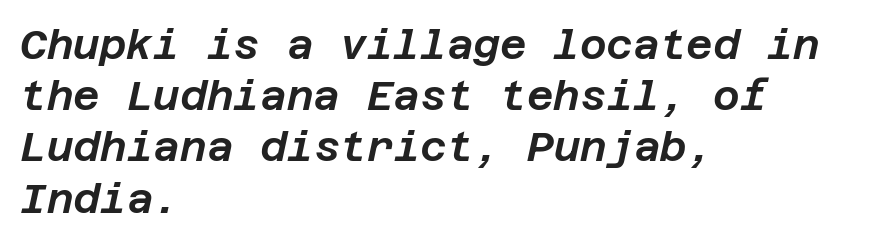
The image shows 41 px text type, italic (leaning right); set left-aligned, normal line spacing (1.25x), normal letter spacing, not underlined; low stroke contrast and a large x-height.
